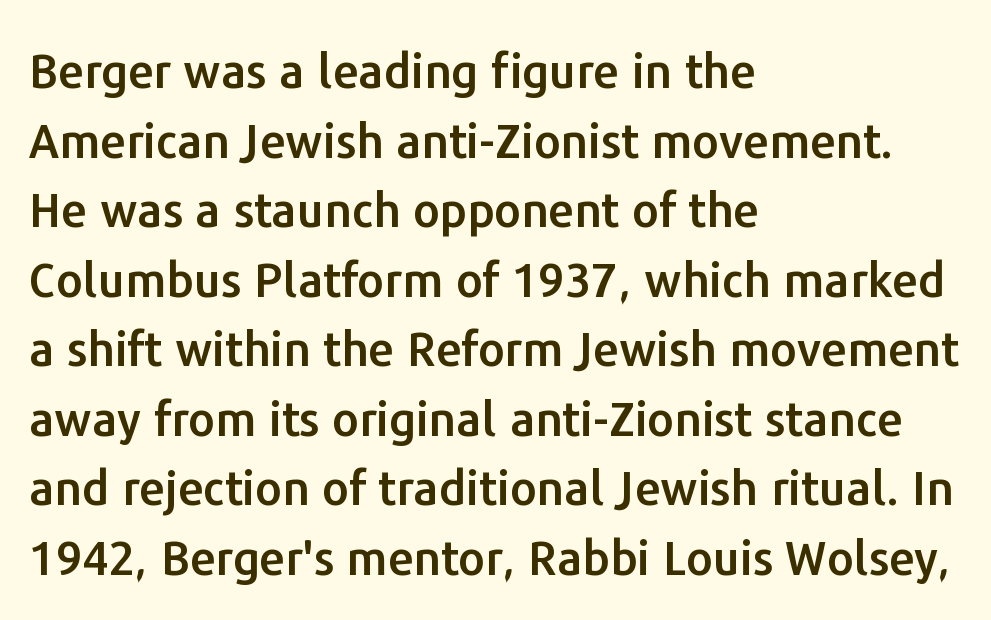
Q: Is the text italic (slanted)? A: No, it is upright.
Q: Is the typeface a serif or a sans-serif typeface? A: Sans-serif.
Q: Is the text underlined? A: No.
Q: How is the paragraph aligned? A: Left-aligned.
Q: Is the spacing between letters normal or unusually wide? A: Normal.
Q: Is the spacing between lines tight, normal or loose? A: Normal.
Q: Width (condensed, normal, or wide)? A: Normal.
Q: Stroke contrast? A: Low.
Q: x-height? A: Medium.
Q: Monospaced? A: No.
